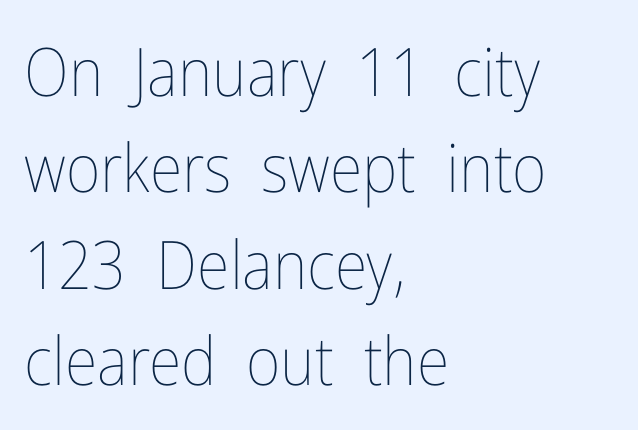
{"italic": "no", "bold": "no", "weight": "thin", "width": "condensed", "stroke_contrast": "low", "x_height": "medium", "monospaced": "no", "underline": "no", "align": "left", "line_spacing": "normal", "line_spacing_ratio": 1.44, "letter_spacing": "normal", "letter_spacing_em": 0.0, "glyph_px": 67}
